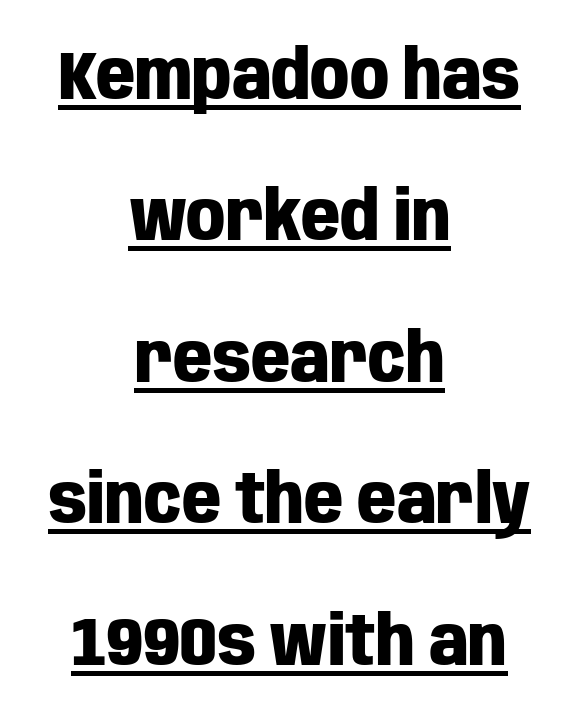
Q: Is the text bold? A: Yes.
Q: Is the text italic (slanted)? A: No, it is upright.
Q: Is the typeface a serif or a sans-serif typeface? A: Sans-serif.
Q: Is the text underlined? A: Yes.
Q: How is the paragraph aligned? A: Centered.
Q: Is the spacing between letters normal or unusually wide? A: Normal.
Q: Is the spacing between lines tight, normal or loose? A: Loose.
Q: Width (condensed, normal, or wide)? A: Condensed.
Q: Stroke contrast? A: Low.
Q: x-height? A: Large.
Q: Monospaced? A: No.
